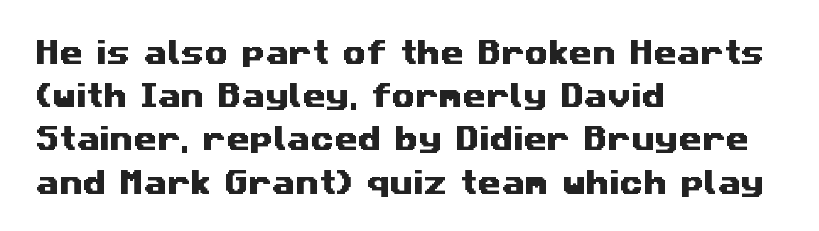
Honestly, the row spacing looks completely unremarkable. Typeset ragged right — the left edge is the straight one. The type is set solid horizontally, with unmodified tracking. Words float on clear page, feet unadorned.
